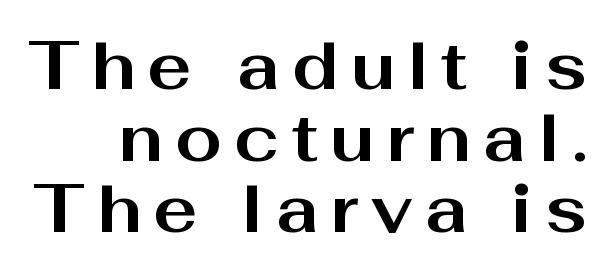
{"serif": "no", "italic": "no", "bold": "yes", "weight": "bold", "width": "wide", "stroke_contrast": "medium", "x_height": "medium", "monospaced": "no", "underline": "no", "line_spacing": "tight", "line_spacing_ratio": 1.07, "glyph_px": 67}
